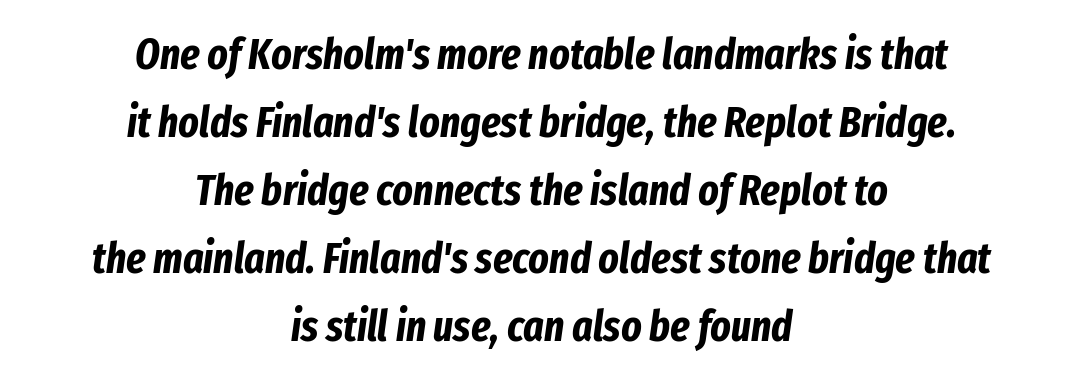
The typesetter chose a symmetrical, centered arrangement here. Quick note: italic. Underline: absent. The font is running at its bold setting. Inter-character spacing is left at the font's built-in metrics. Students, observe: this is what conventionally led text looks like.
